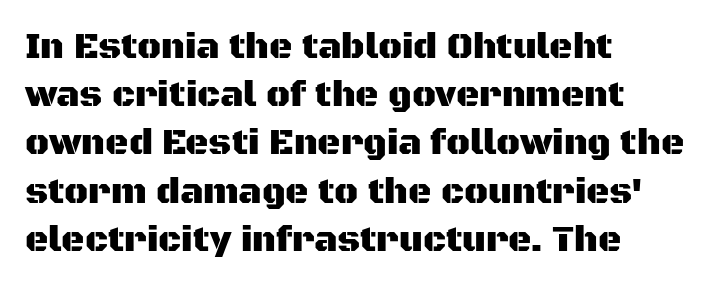
The words here are not underlined. In CSS terms this would be text-align: left. The gaps between neighbouring characters are ordinary and unremarkable. The lettering stays uniformly vertical, giving the passage a roman look. How would I describe the line gaps? Plain and ordinary.
